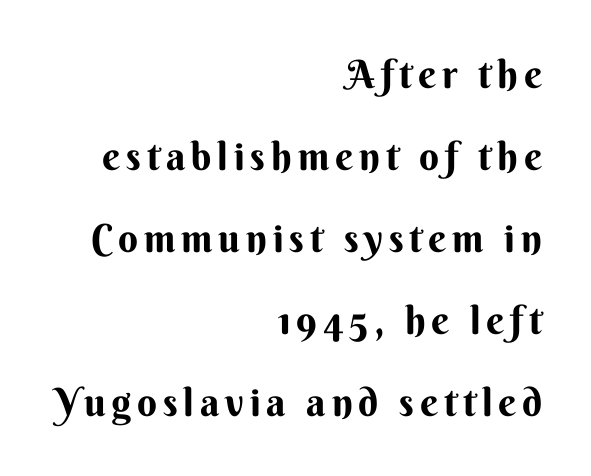
Q: Is the text italic (slanted)? A: No, it is upright.
Q: Is the typeface a serif or a sans-serif typeface? A: Sans-serif.
Q: Is the text underlined? A: No.
Q: How is the paragraph aligned? A: Right-aligned.
Q: Is the spacing between lines tight, normal or loose? A: Loose.
Q: Width (condensed, normal, or wide)? A: Normal.
Q: Stroke contrast? A: Medium.
Q: x-height? A: Small.
Q: Monospaced? A: No.
